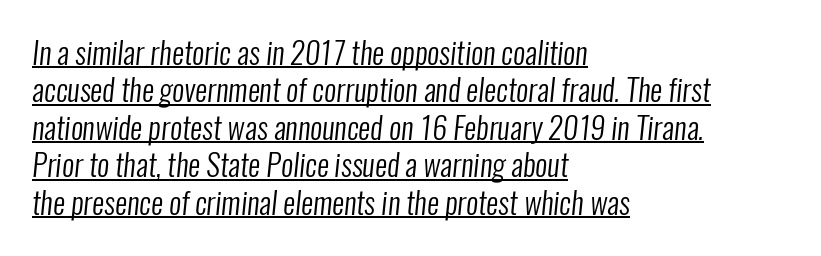
The image shows 30 px regular-weight, condensed sans-serif type; set left-aligned, normal line spacing (1.25x), normal letter spacing, underlined; low stroke contrast and a medium x-height.
